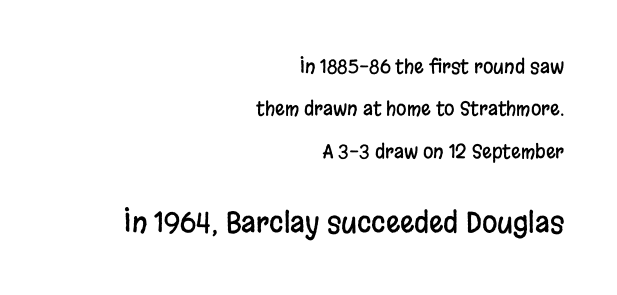
The image shows 28 px condensed sans-serif type, upright; set right-aligned, loose line spacing (2.23x), normal letter spacing, not underlined; the second (bottom) block is 1.47x larger; low stroke contrast and a large x-height.
